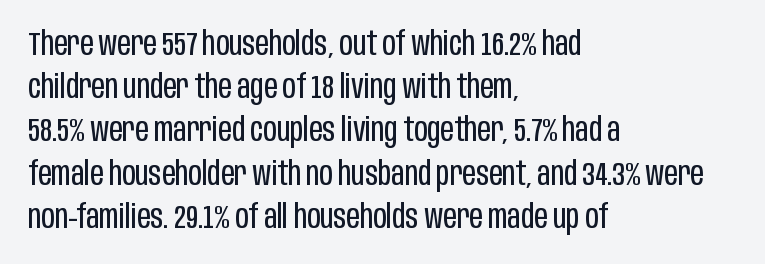
The image shows 33 px regular-weight, condensed sans-serif type, upright; set left-aligned, normal line spacing (1.31x), normal letter spacing, not underlined; low stroke contrast and a large x-height.
